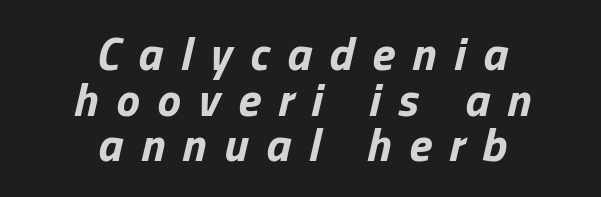
{"italic": "yes", "lean": "right", "slant_degrees": 13, "bold": "yes", "weight": "bold", "width": "normal", "stroke_contrast": "low", "x_height": "medium", "monospaced": "no", "underline": "no", "align": "center", "line_spacing": "tight", "line_spacing_ratio": 0.97, "letter_spacing": "wide", "letter_spacing_em": 0.38, "glyph_px": 47}
